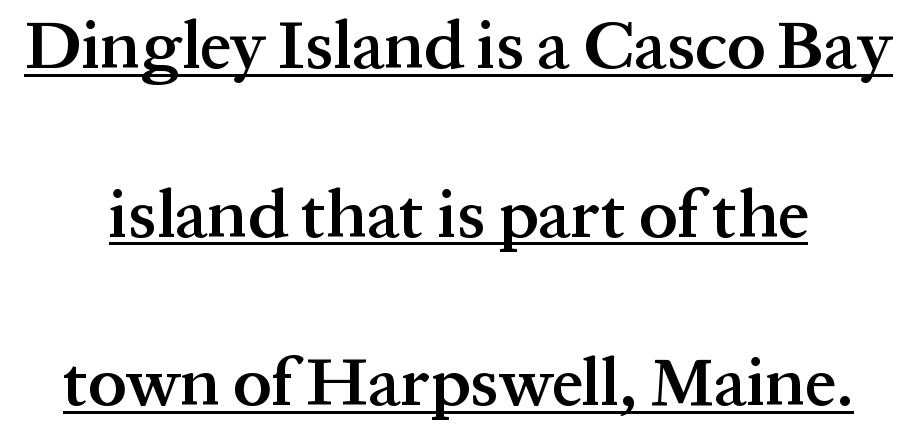
The block of text is sparse from top to bottom, with ample space between rows. Yep, those are serifs on the letters. This sample has the flowing, uneven cadence of proportional lettering. Quick note: not italic, upright. As a designer I'd log this as weight 600, semibold.
